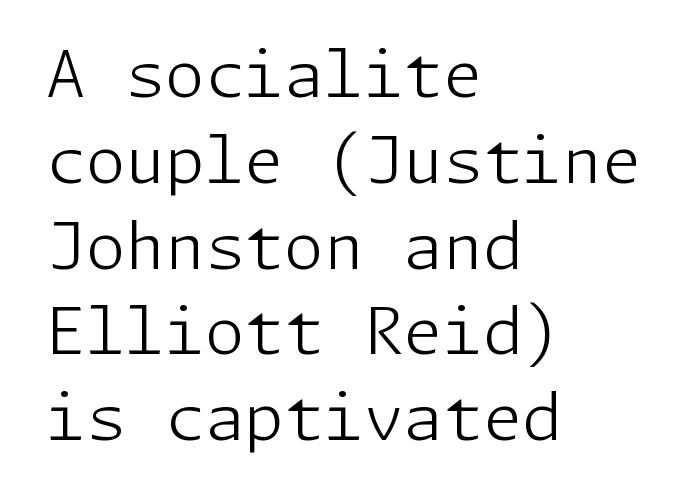
{"serif": "no", "italic": "no", "bold": "no", "weight": "light", "width": "normal", "stroke_contrast": "low", "x_height": "medium", "underline": "no", "align": "left", "line_spacing": "normal", "line_spacing_ratio": 1.34, "letter_spacing": "normal", "letter_spacing_em": 0.0, "glyph_px": 64}
